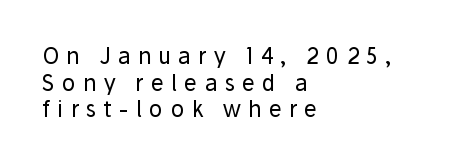
{"italic": "no", "bold": "no", "underline": "no", "align": "left", "line_spacing_ratio": 1.21, "letter_spacing": "wide", "letter_spacing_em": 0.33, "glyph_px": 22}
